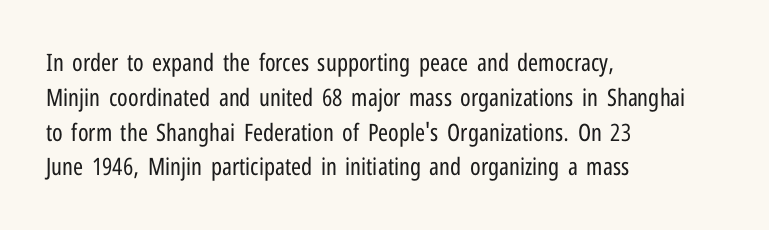
Summary of weight: not heavy and not bold. The passage shown stacks its lines at a standard gap. Upright lettering throughout. Tracking value appears to be zero — textbook default spacing.
